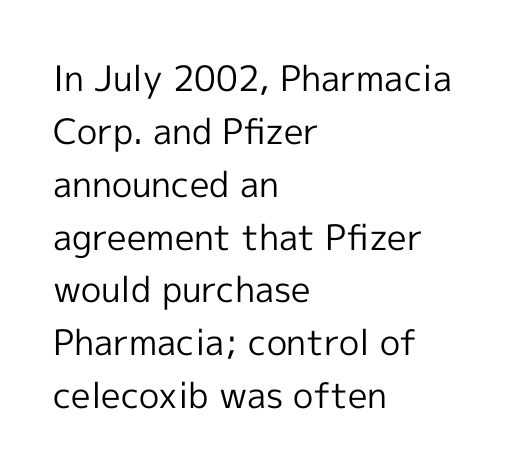
The image shows 35 px regular-weight sans-serif type, upright; set left-aligned, normal line spacing (1.51x), normal letter spacing, not underlined; a medium x-height.
